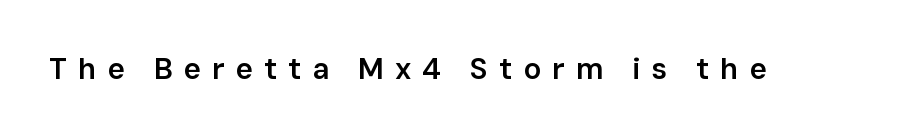
Q: Is the text bold? A: Semi-bold.
Q: Is the text italic (slanted)? A: No, it is upright.
Q: Is the typeface a serif or a sans-serif typeface? A: Sans-serif.
Q: Is the text underlined? A: No.
Q: Is the spacing between letters normal or unusually wide? A: Unusually wide.
Q: Width (condensed, normal, or wide)? A: Normal.
Q: Stroke contrast? A: Low.
Q: x-height? A: Medium.
Q: Monospaced? A: No.
